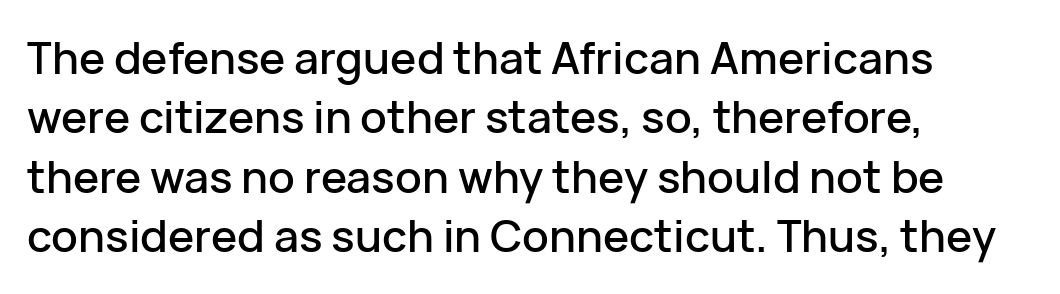
Q: Is the text italic (slanted)? A: No, it is upright.
Q: Is the typeface a serif or a sans-serif typeface? A: Sans-serif.
Q: Is the text underlined? A: No.
Q: How is the paragraph aligned? A: Left-aligned.
Q: Is the spacing between letters normal or unusually wide? A: Normal.
Q: Is the spacing between lines tight, normal or loose? A: Normal.
Q: Width (condensed, normal, or wide)? A: Normal.
Q: Stroke contrast? A: Low.
Q: x-height? A: Medium.
Q: Monospaced? A: No.
